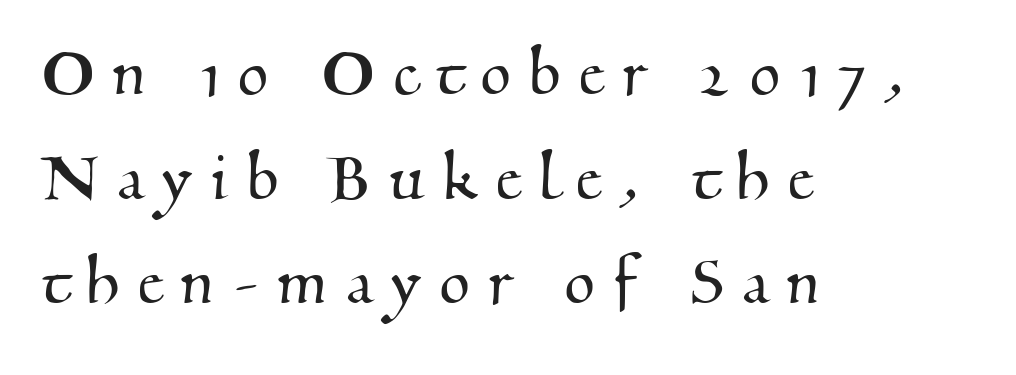
The image shows 78 px serif type; set left-aligned, normal line spacing (1.34x), unusually wide letter spacing (+0.25 em), not underlined; medium stroke contrast and a small x-height.
